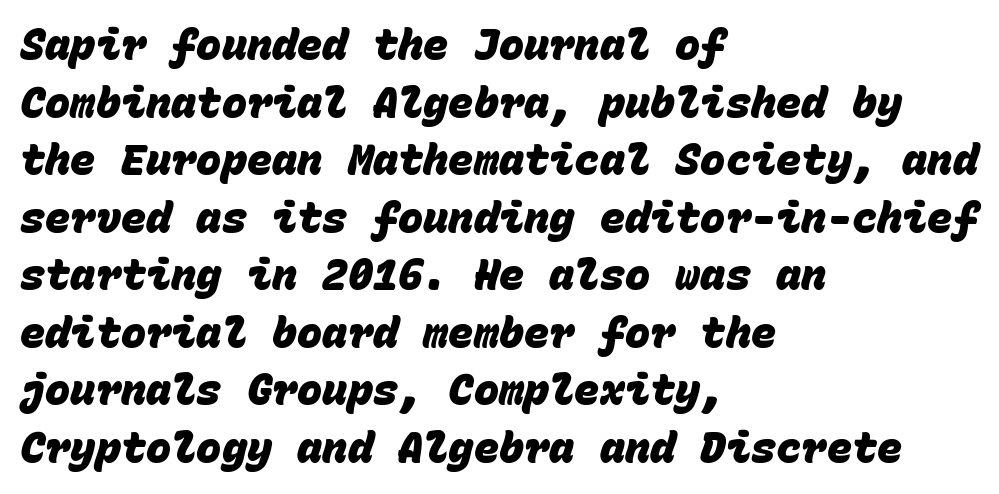
The image shows 42 px heavy sans-serif type, monospaced; set left-aligned, normal line spacing (1.37x), normal letter spacing, not underlined; low stroke contrast and a large x-height.
